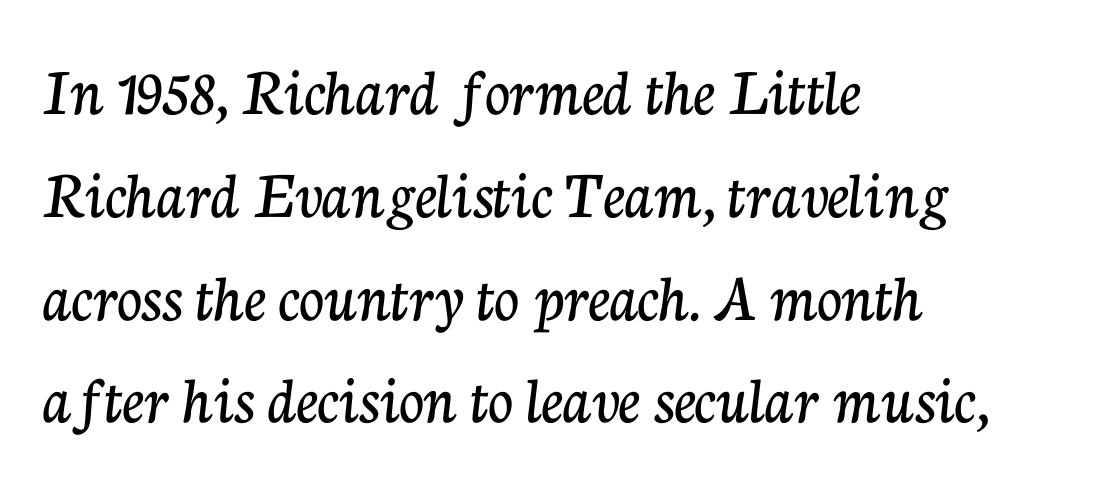
Q: Is the text italic (slanted)? A: Yes.
Q: Is the typeface a serif or a sans-serif typeface? A: Serif.
Q: Is the text underlined? A: No.
Q: How is the paragraph aligned? A: Left-aligned.
Q: Is the spacing between letters normal or unusually wide? A: Normal.
Q: Is the spacing between lines tight, normal or loose? A: Normal.
Q: Width (condensed, normal, or wide)? A: Normal.
Q: Stroke contrast? A: Low.
Q: x-height? A: Medium.
Q: Monospaced? A: No.
